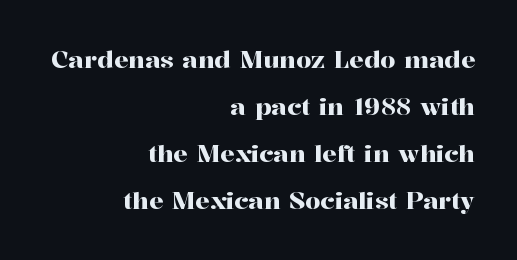
Only glyphs here, with clear space below each row. The letters sit at their default tracking, neither squeezed nor spread. Where is the straight margin? On the right. Notice how the stems are strictly vertical — no italics here.
